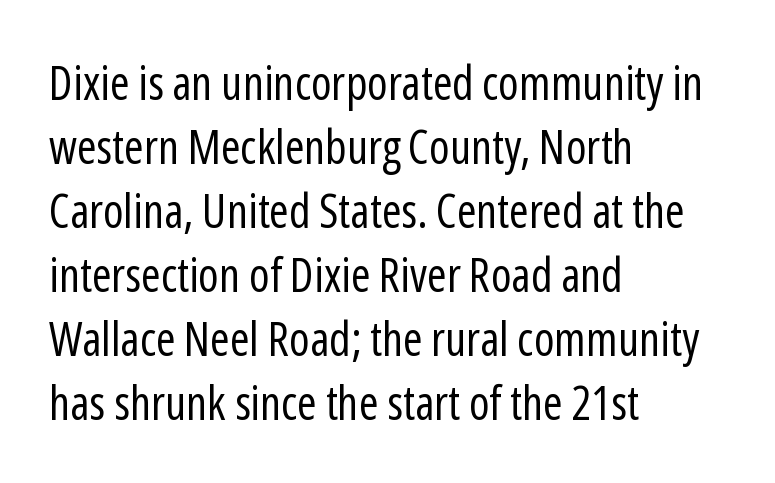
Stroke terminals: plain, sans-serif. The face used here is proportionally spaced, like ordinary book or web type. Layout note: lines flush left. No extra ink here — the face is not bold.
